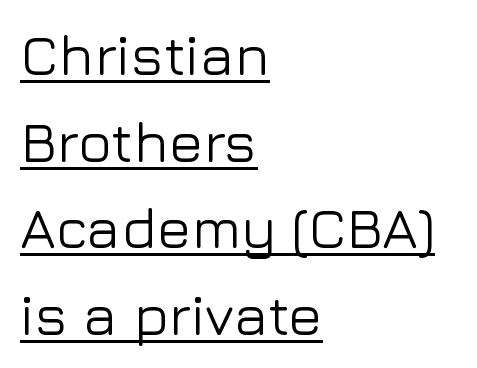
The image shows 57 px sans-serif type, upright; set left-aligned, normal line spacing (1.52x), normal letter spacing, underlined; low stroke contrast and a medium x-height.
